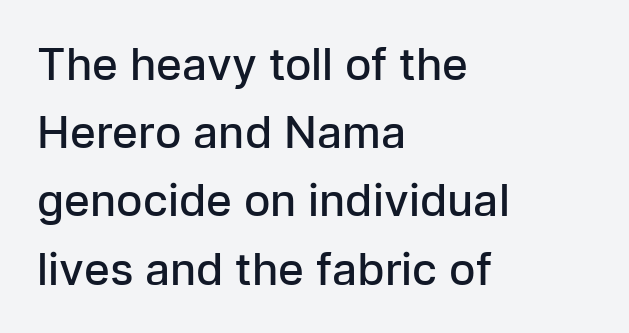
The image shows 44 px semibold sans-serif type, upright; set left-aligned, normal line spacing (1.55x), normal letter spacing, not underlined; low stroke contrast and a medium x-height.
